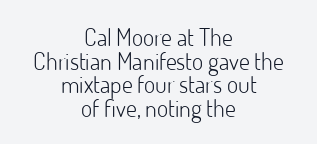
The vertical gap from one line to the next is small. Each word holds together tightly as a unit, with standard inter-letter gaps. Stroke thickness stays within the range of a standard reading face or lighter. A centered setting, common on invitations and titles, is used for this passage.
